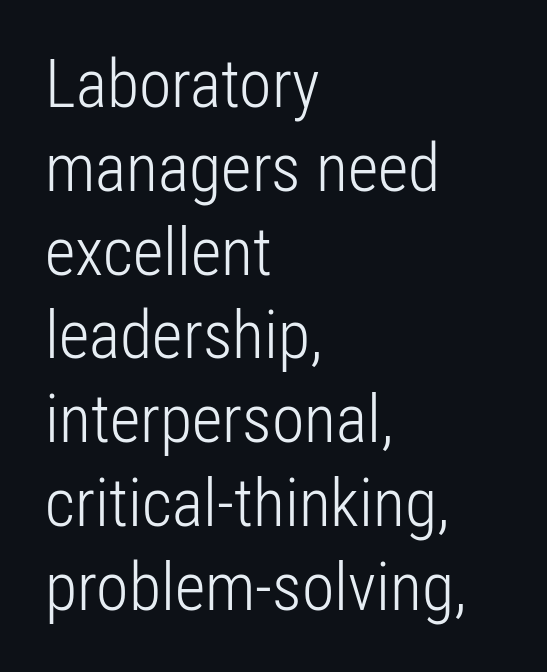
The face used here is proportionally spaced, like ordinary book or web type. Observe the absence of serifs on each vertical stroke in this sample. Underlining? Definitely not there. Standard letterfit; no display-style spreading of the glyphs. Italic: no, the glyphs are upright roman. Weight: regular or lighter.
